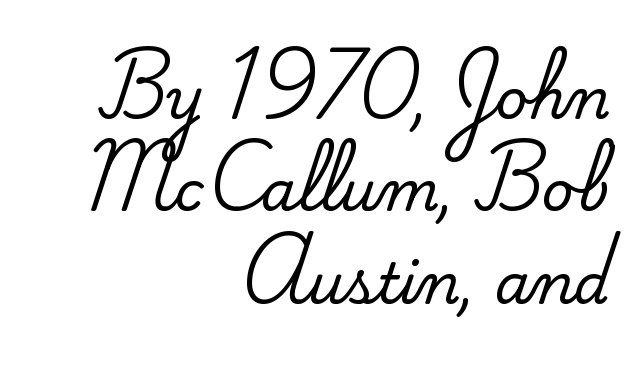
Q: Is the text italic (slanted)? A: Yes.
Q: Is the typeface a serif or a sans-serif typeface? A: Serif.
Q: Is the text underlined? A: No.
Q: How is the paragraph aligned? A: Right-aligned.
Q: Is the spacing between letters normal or unusually wide? A: Normal.
Q: Is the spacing between lines tight, normal or loose? A: Normal.
Q: Width (condensed, normal, or wide)? A: Normal.
Q: Stroke contrast? A: Medium.
Q: x-height? A: Small.
Q: Monospaced? A: No.
